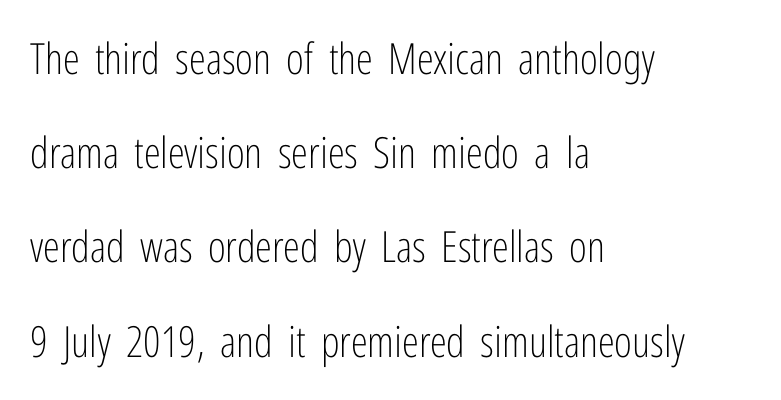
Q: Is the text bold? A: No.
Q: Is the text italic (slanted)? A: No, it is upright.
Q: Is the typeface a serif or a sans-serif typeface? A: Sans-serif.
Q: Is the text underlined? A: No.
Q: How is the paragraph aligned? A: Left-aligned.
Q: Is the spacing between letters normal or unusually wide? A: Normal.
Q: Is the spacing between lines tight, normal or loose? A: Loose.
Q: Width (condensed, normal, or wide)? A: Condensed.
Q: Stroke contrast? A: Low.
Q: x-height? A: Medium.
Q: Monospaced? A: No.
